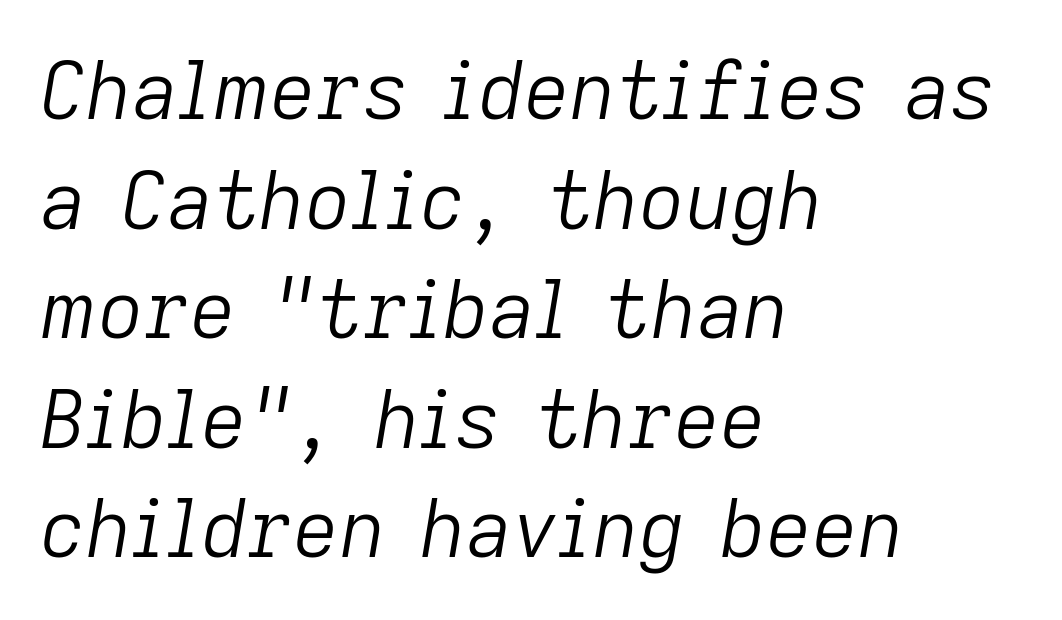
The image shows 80 px light type, italic (leaning right); set left-aligned, normal line spacing (1.37x), normal letter spacing, not underlined; low stroke contrast and a medium x-height.
